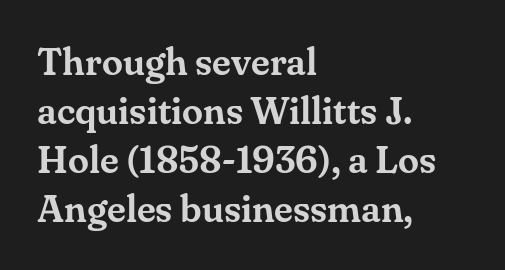
The image shows 38 px serif type, upright; set left-aligned, normal line spacing (1.29x), normal letter spacing, not underlined; medium stroke contrast and a small x-height.
